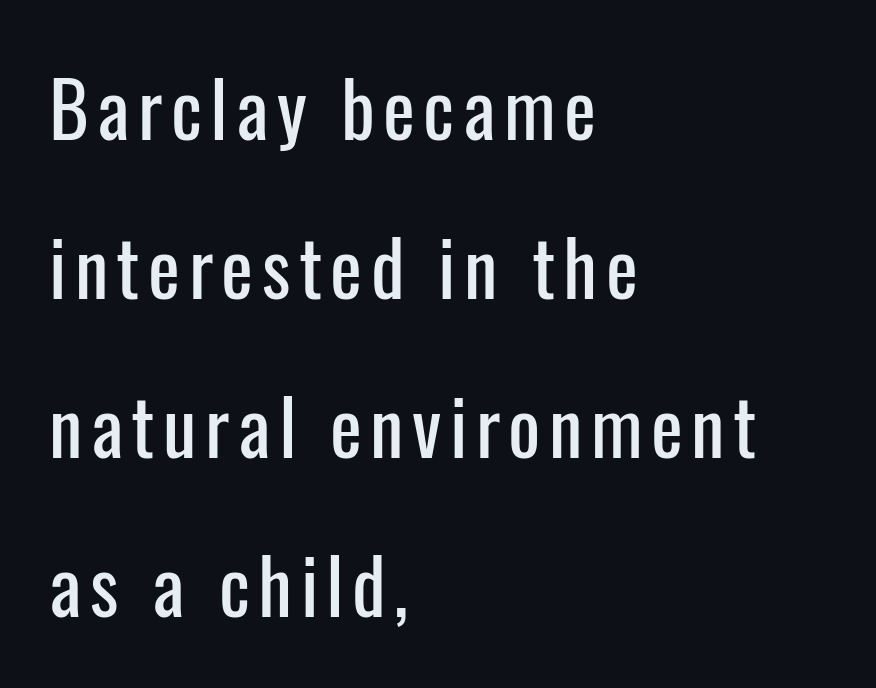
{"serif": "no", "italic": "no", "width": "condensed", "stroke_contrast": "low", "x_height": "medium", "monospaced": "no", "underline": "no", "align": "left", "line_spacing": "loose", "line_spacing_ratio": 2.09, "glyph_px": 76}
